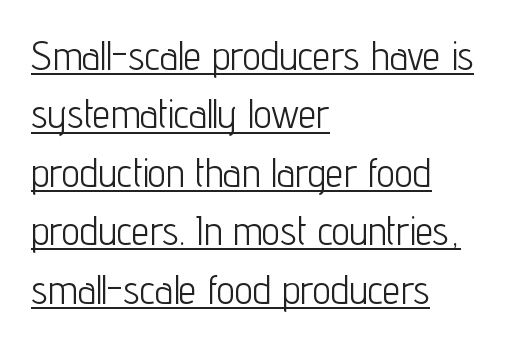
{"serif": "no", "italic": "no", "bold": "no", "weight": "light", "width": "condensed", "stroke_contrast": "low", "x_height": "medium", "monospaced": "no", "underline": "yes", "align": "left", "line_spacing": "normal", "line_spacing_ratio": 1.46, "letter_spacing": "normal", "letter_spacing_em": 0.0, "glyph_px": 40}
